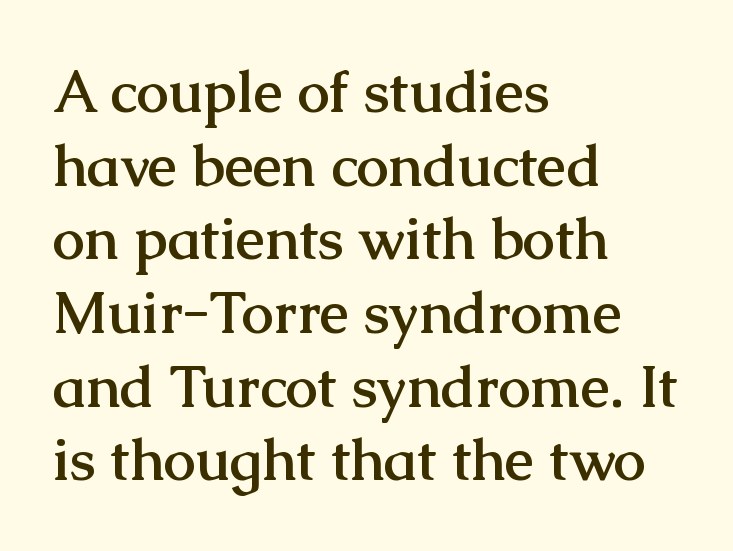
Q: Is the text bold? A: Yes.
Q: Is the text italic (slanted)? A: No, it is upright.
Q: Is the typeface a serif or a sans-serif typeface? A: Serif.
Q: Is the text underlined? A: No.
Q: How is the paragraph aligned? A: Left-aligned.
Q: Is the spacing between letters normal or unusually wide? A: Normal.
Q: Is the spacing between lines tight, normal or loose? A: Normal.
Q: Width (condensed, normal, or wide)? A: Normal.
Q: Stroke contrast? A: Medium.
Q: x-height? A: Medium.
Q: Monospaced? A: No.
